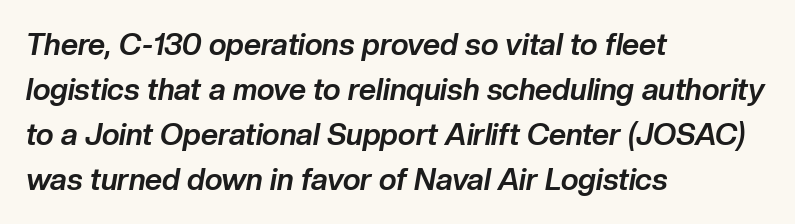
Typographic density is high because the face is bold. The face used here is rendered with its standard letterfit. The space directly below the letters is spotless. This is oblique type, the kind used for emphasis or titles.
